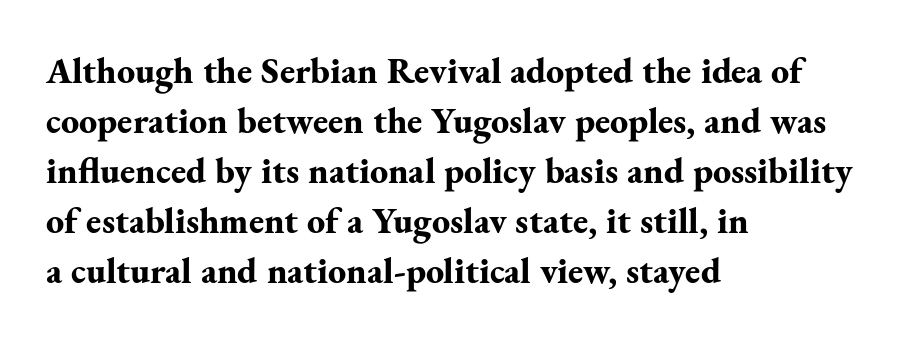
Q: Is the text bold? A: Yes.
Q: Is the text italic (slanted)? A: No, it is upright.
Q: Is the typeface a serif or a sans-serif typeface? A: Serif.
Q: Is the text underlined? A: No.
Q: How is the paragraph aligned? A: Left-aligned.
Q: Is the spacing between letters normal or unusually wide? A: Normal.
Q: Is the spacing between lines tight, normal or loose? A: Normal.
Q: Width (condensed, normal, or wide)? A: Normal.
Q: Stroke contrast? A: Medium.
Q: x-height? A: Small.
Q: Monospaced? A: No.
